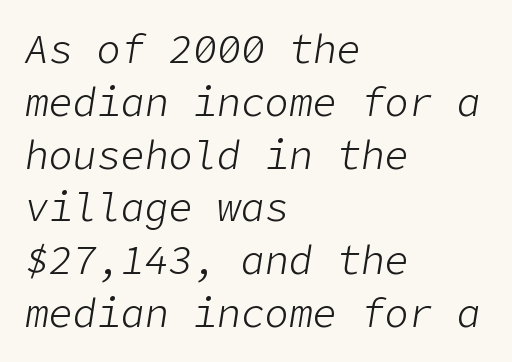
You can tell it's italic because the verticals aren't actually vertical. The strokes are not fattened; the text isn't bold. The compositor pushed each line to the left boundary. This sample keeps an unexceptional amount of space between lines. Honestly, the letter spacing is just normal — you wouldn't notice it. Check under the words: just untouched page.
